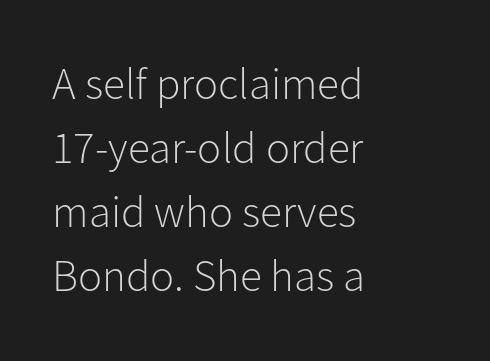
The image shows 45 px light sans-serif type, upright; set left-aligned, normal line spacing (1.42x), normal letter spacing, not underlined; low stroke contrast and a medium x-height.
